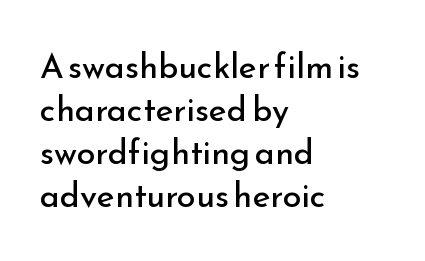
The image shows 34 px regular-weight sans-serif type, upright; set left-aligned, normal line spacing (1.26x), normal letter spacing, not underlined; low stroke contrast and a small x-height.
